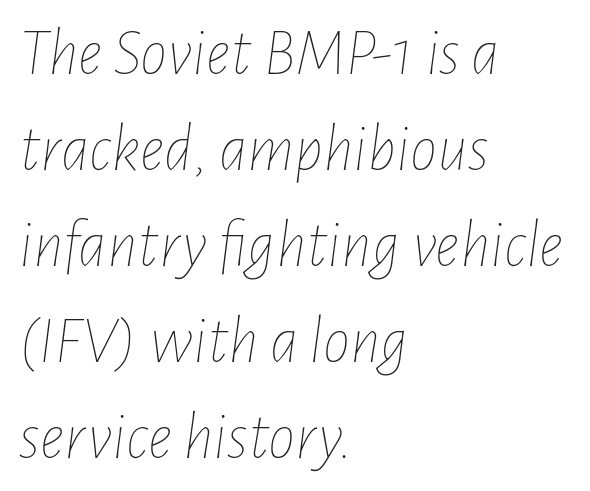
Q: Is the text bold? A: No.
Q: Is the text italic (slanted)? A: Yes, it leans right by about 7 degrees.
Q: Is the text underlined? A: No.
Q: How is the paragraph aligned? A: Left-aligned.
Q: Is the spacing between letters normal or unusually wide? A: Normal.
Q: Is the spacing between lines tight, normal or loose? A: Normal.
Q: Width (condensed, normal, or wide)? A: Condensed.
Q: Stroke contrast? A: Low.
Q: x-height? A: Medium.
Q: Monospaced? A: No.
